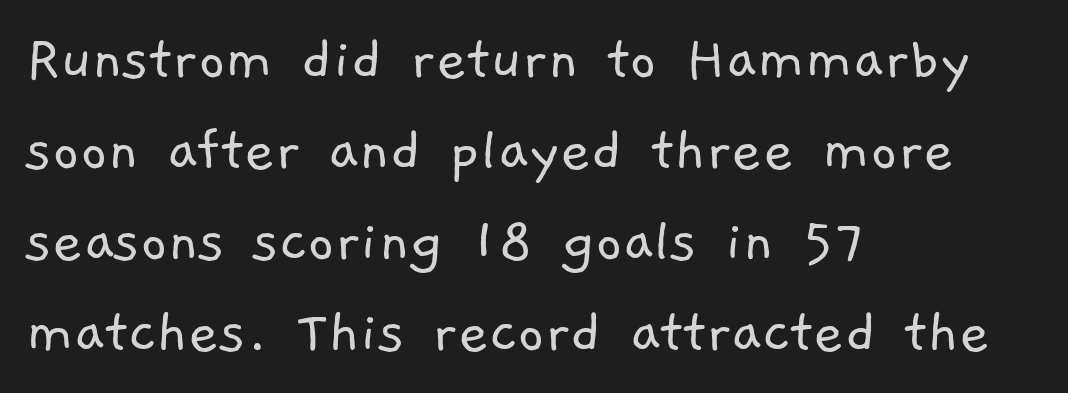
Spacing between characters is what you'd get straight out of the box. Regarding leading, the lines here are spaced in the standard way. No letter is thick-stroked: the sample isn't bold. Serif or sans? Sans — the stroke terminals are bare. The typesetter chose a ragged-right arrangement here.
